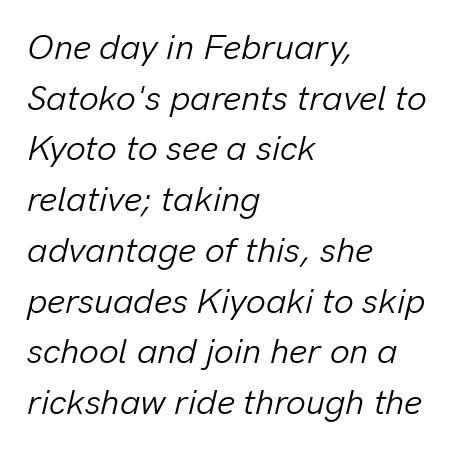
The image shows 35 px light type, italic (leaning right); set left-aligned, normal line spacing (1.45x), normal letter spacing, not underlined; low stroke contrast and a medium x-height.
